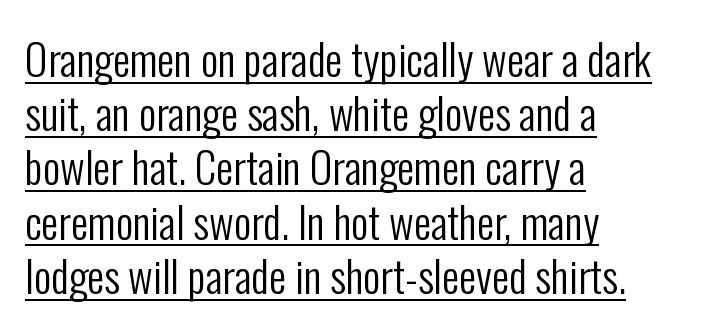
Q: Is the text bold? A: No.
Q: Is the text italic (slanted)? A: No, it is upright.
Q: Is the typeface a serif or a sans-serif typeface? A: Sans-serif.
Q: Is the text underlined? A: Yes.
Q: How is the paragraph aligned? A: Left-aligned.
Q: Is the spacing between letters normal or unusually wide? A: Normal.
Q: Is the spacing between lines tight, normal or loose? A: Normal.
Q: Width (condensed, normal, or wide)? A: Condensed.
Q: Stroke contrast? A: Low.
Q: x-height? A: Medium.
Q: Monospaced? A: No.
